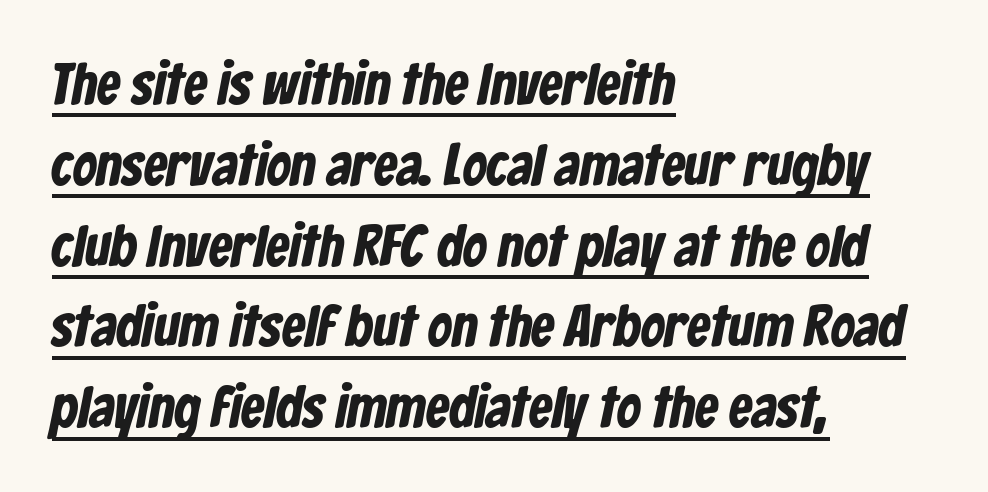
Q: Is the typeface a serif or a sans-serif typeface? A: Sans-serif.
Q: Is the text underlined? A: Yes.
Q: How is the paragraph aligned? A: Left-aligned.
Q: Is the spacing between letters normal or unusually wide? A: Normal.
Q: Is the spacing between lines tight, normal or loose? A: Normal.
Q: Width (condensed, normal, or wide)? A: Condensed.
Q: Stroke contrast? A: Low.
Q: x-height? A: Medium.
Q: Monospaced? A: No.
